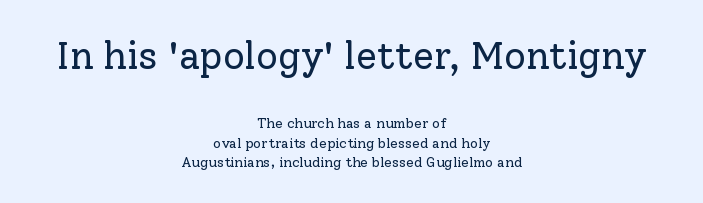
Q: Is the text bold? A: No.
Q: Is the text italic (slanted)? A: No, it is upright.
Q: Is the typeface a serif or a sans-serif typeface? A: Serif.
Q: Is the text underlined? A: No.
Q: How is the paragraph aligned? A: Centered.
Q: Is the spacing between letters normal or unusually wide? A: Normal.
Q: Is the spacing between lines tight, normal or loose? A: Normal.
Q: Which block of text is set in a larger size, the first (top) or the second (bottom)? A: The first (top) one.
Q: Width (condensed, normal, or wide)? A: Normal.
Q: Stroke contrast? A: Low.
Q: x-height? A: Medium.
Q: Monospaced? A: No.
